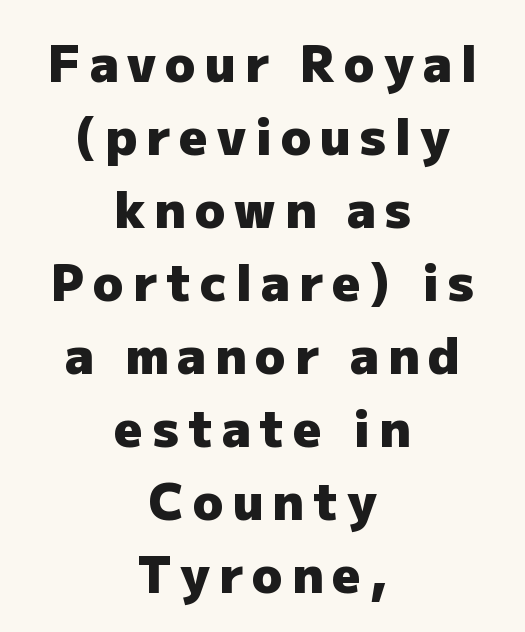
{"serif": "no", "italic": "no", "bold": "yes", "weight": "heavy", "width": "normal", "stroke_contrast": "low", "x_height": "medium", "monospaced": "no", "underline": "no", "align": "center", "line_spacing": "normal", "line_spacing_ratio": 1.46, "glyph_px": 50}
